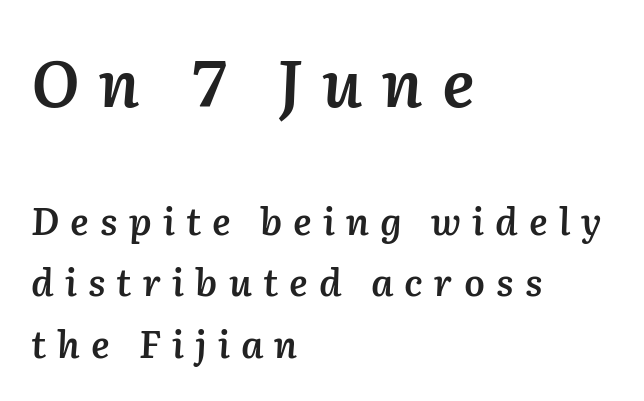
The image shows 65 px semibold type, italic (leaning right); set left-aligned, normal line spacing (1.67x), unusually wide letter spacing (+0.3 em), not underlined; the first (top) block is 1.76x larger; medium stroke contrast and a medium x-height.
